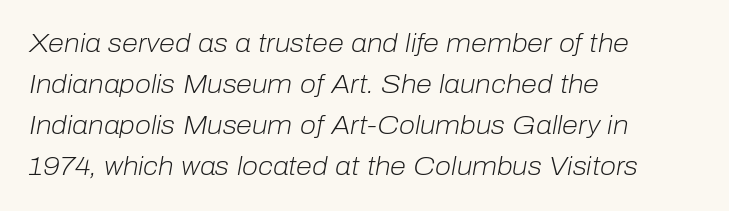
{"italic": "yes", "lean": "right", "slant_degrees": 10, "bold": "no", "underline": "no", "align": "left", "line_spacing": "normal", "line_spacing_ratio": 1.58, "letter_spacing": "normal", "letter_spacing_em": 0.0, "glyph_px": 26}
